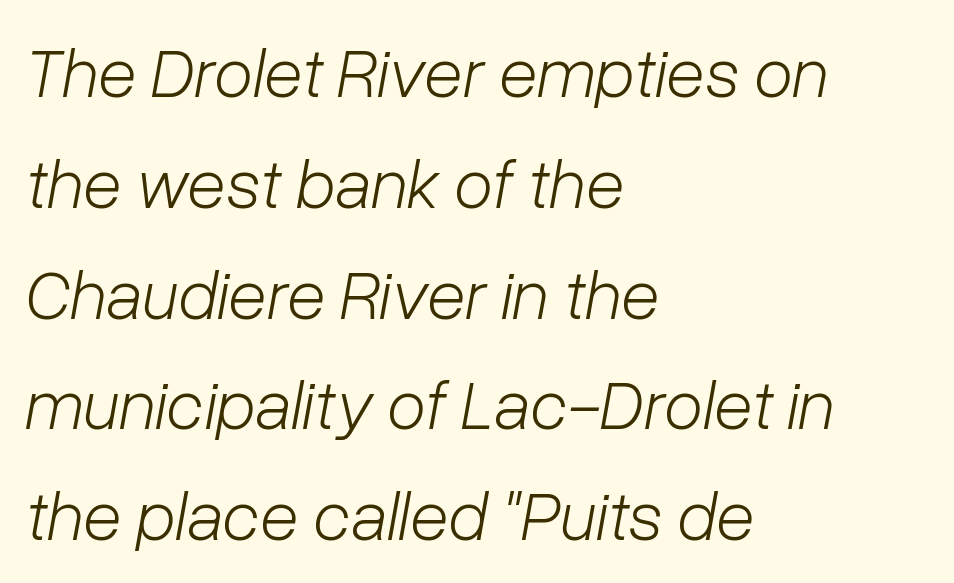
{"italic": "yes", "lean": "right", "slant_degrees": 10, "bold": "no", "weight": "light", "width": "normal", "stroke_contrast": "low", "x_height": "medium", "monospaced": "no", "underline": "no", "align": "left", "line_spacing": "normal", "line_spacing_ratio": 1.56, "letter_spacing": "normal", "letter_spacing_em": 0.0, "glyph_px": 71}
